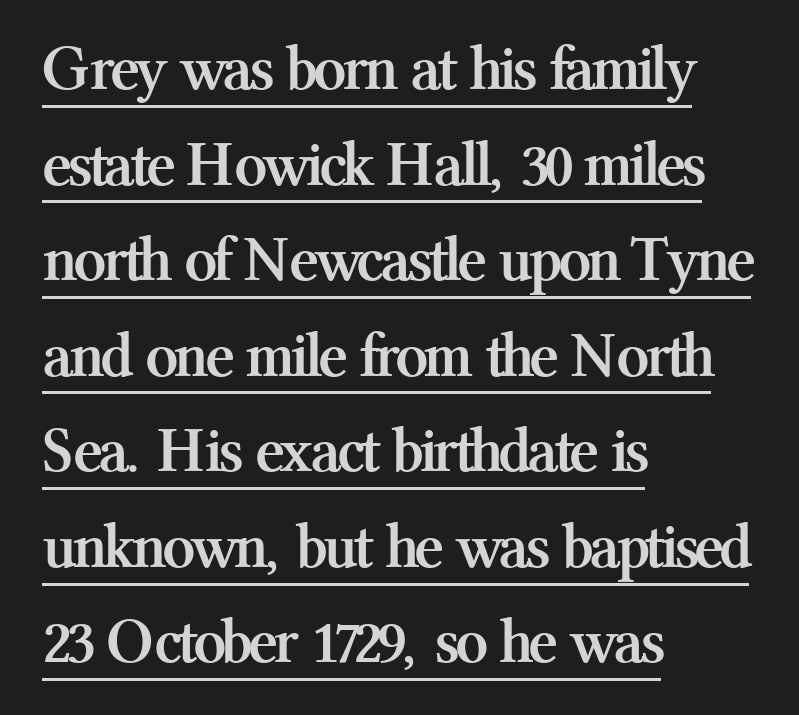
Q: Is the text bold? A: Yes.
Q: Is the text italic (slanted)? A: No, it is upright.
Q: Is the typeface a serif or a sans-serif typeface? A: Serif.
Q: Is the text underlined? A: Yes.
Q: How is the paragraph aligned? A: Left-aligned.
Q: Is the spacing between letters normal or unusually wide? A: Normal.
Q: Is the spacing between lines tight, normal or loose? A: Normal.
Q: Width (condensed, normal, or wide)? A: Normal.
Q: Stroke contrast? A: Medium.
Q: x-height? A: Medium.
Q: Monospaced? A: No.
